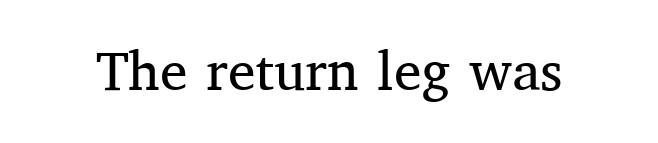
A bare baseline throughout the passage. Observe the ordinary spacing: letters are neighbours, not strangers. The passage shown is typed in a proportional face where columns would drift. It's the straight-up-and-down kind of type. Regarding serifs, this sample has them. The typesetting does not lean heavy: it is not bold.
